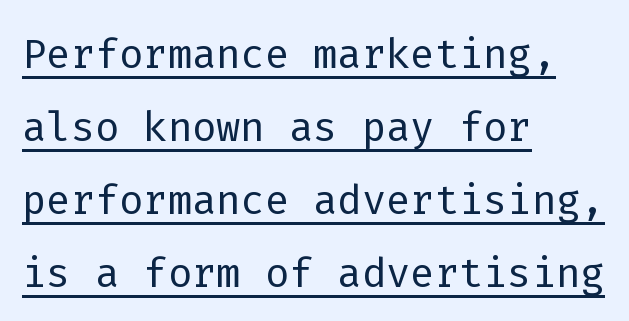
The image shows 57 px light sans-serif type, upright, monospaced; set left-aligned, normal line spacing (1.28x), normal letter spacing, underlined; low stroke contrast and a medium x-height.
